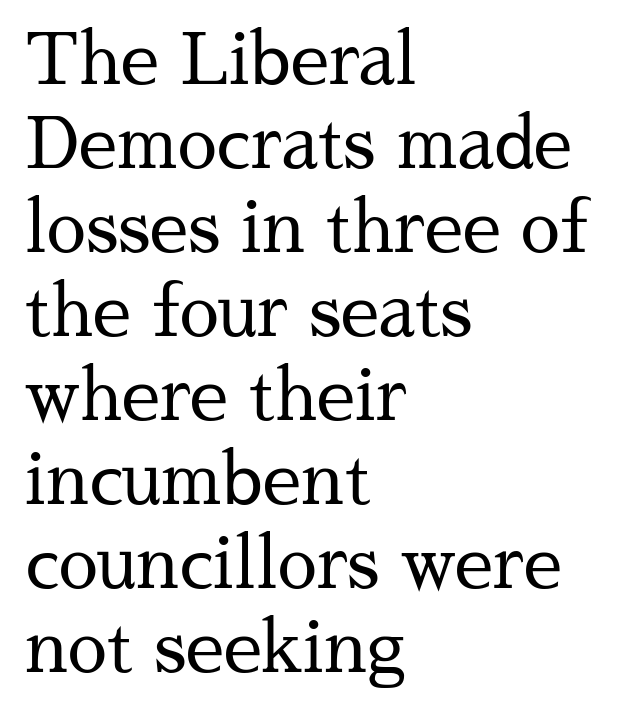
Q: Is the text bold? A: No.
Q: Is the text italic (slanted)? A: No, it is upright.
Q: Is the typeface a serif or a sans-serif typeface? A: Serif.
Q: Is the text underlined? A: No.
Q: How is the paragraph aligned? A: Left-aligned.
Q: Is the spacing between letters normal or unusually wide? A: Normal.
Q: Width (condensed, normal, or wide)? A: Normal.
Q: Stroke contrast? A: Medium.
Q: x-height? A: Medium.
Q: Monospaced? A: No.
